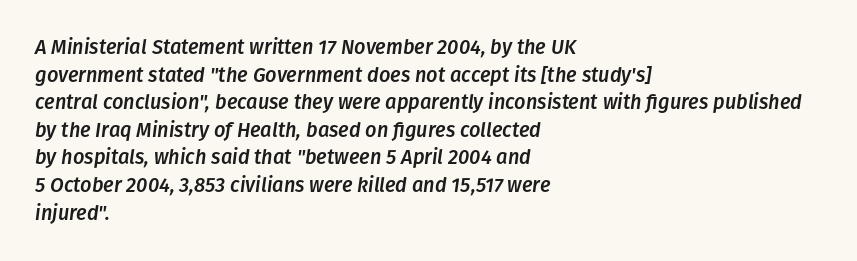
Q: Is the text italic (slanted)? A: Yes, it leans right by about 8 degrees.
Q: Is the text underlined? A: No.
Q: How is the paragraph aligned? A: Left-aligned.
Q: Is the spacing between letters normal or unusually wide? A: Normal.
Q: Is the spacing between lines tight, normal or loose? A: Normal.
